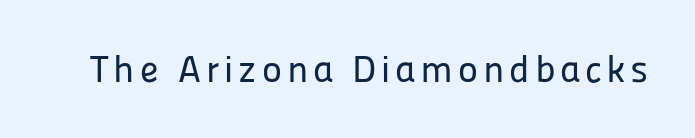
{"serif": "no", "italic": "no", "width": "normal", "stroke_contrast": "low", "x_height": "medium", "monospaced": "no", "underline": "no", "glyph_px": 38}
